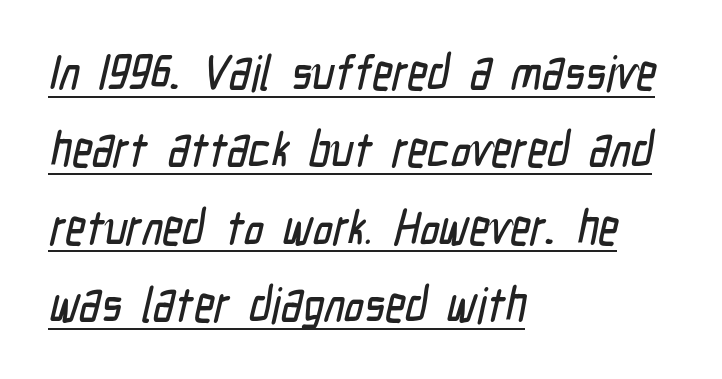
Q: Is the typeface a serif or a sans-serif typeface? A: Sans-serif.
Q: Is the text underlined? A: Yes.
Q: How is the paragraph aligned? A: Left-aligned.
Q: Is the spacing between letters normal or unusually wide? A: Normal.
Q: Is the spacing between lines tight, normal or loose? A: Normal.
Q: Width (condensed, normal, or wide)? A: Condensed.
Q: Stroke contrast? A: Low.
Q: x-height? A: Medium.
Q: Monospaced? A: No.
